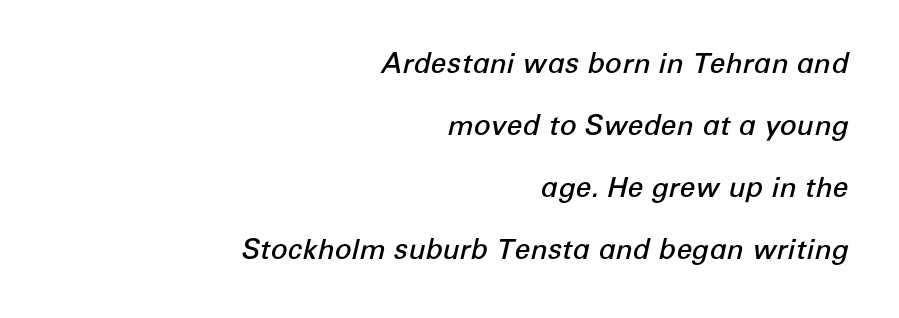
The image shows 28 px semibold type, italic (leaning right); set right-aligned, loose line spacing (2.22x), normal letter spacing, not underlined; low stroke contrast and a medium x-height.
